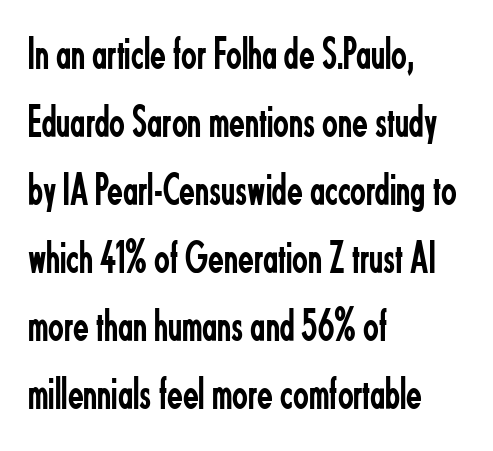
The passage shown is typed in a proportional face where columns would drift. The passage is arranged the way most books set body copy — flush left. The letters stand upright; this is a roman face. The baseline area is clear. Serifs: no, the terminals of the letterforms are clean.
